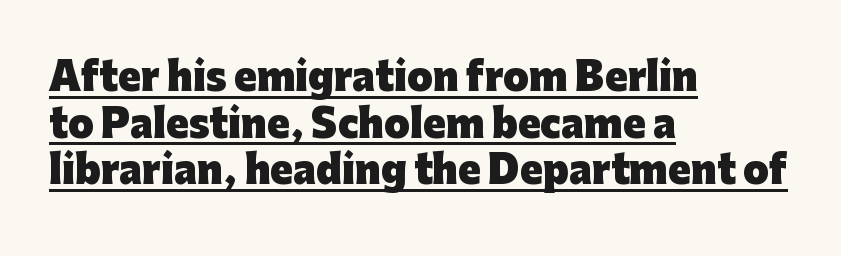
{"serif": "no", "italic": "no", "bold": "yes", "weight": "heavy", "width": "normal", "stroke_contrast": "low", "x_height": "medium", "monospaced": "no", "underline": "yes", "align": "left", "line_spacing": "normal", "line_spacing_ratio": 1.26, "letter_spacing": "normal", "letter_spacing_em": 0.0, "glyph_px": 37}
